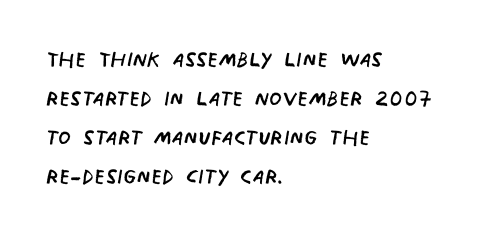
Q: Is the text bold? A: No.
Q: Is the typeface a serif or a sans-serif typeface? A: Sans-serif.
Q: Is the text underlined? A: No.
Q: How is the paragraph aligned? A: Left-aligned.
Q: Is the spacing between letters normal or unusually wide? A: Normal.
Q: Is the spacing between lines tight, normal or loose? A: Normal.
Q: Width (condensed, normal, or wide)? A: Condensed.
Q: Stroke contrast? A: Low.
Q: x-height? A: Large.
Q: Monospaced? A: No.
